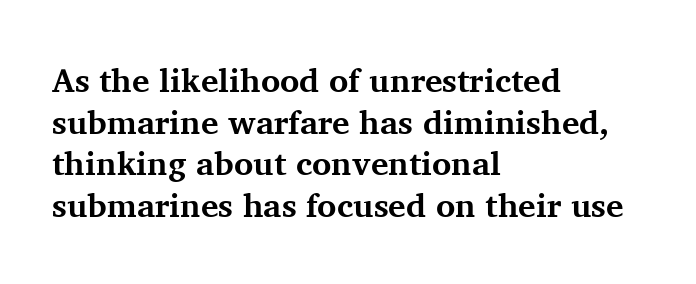
Plenty of ink on the page — the face is bold. Vertically, the passage feels balanced, rows spaced as you'd expect. This rendering features lettering with no underline. The rendering anchors every line to the left-hand side.
